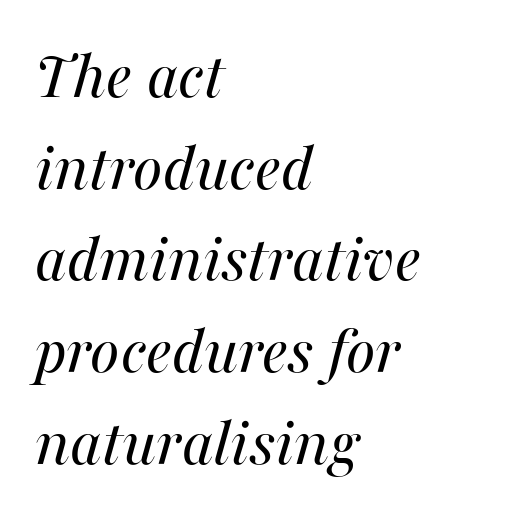
Rows of type keep a routine distance in the vertical direction. The space directly below the letters is spotless. Between one letter and the next there's only the usual sliver of space. The paragraph has a hard left edge and a soft right edge. Varying glyph widths throughout — classic text-font behaviour. Does the lettering tilt? It does — this is italic.
